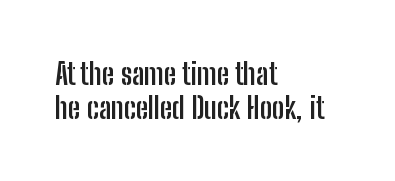
Q: Is the text bold? A: Yes.
Q: Is the text italic (slanted)? A: No, it is upright.
Q: Is the typeface a serif or a sans-serif typeface? A: Sans-serif.
Q: Is the text underlined? A: No.
Q: How is the paragraph aligned? A: Left-aligned.
Q: Is the spacing between letters normal or unusually wide? A: Normal.
Q: Is the spacing between lines tight, normal or loose? A: Tight.
Q: Width (condensed, normal, or wide)? A: Condensed.
Q: Stroke contrast? A: Low.
Q: x-height? A: Medium.
Q: Monospaced? A: No.
